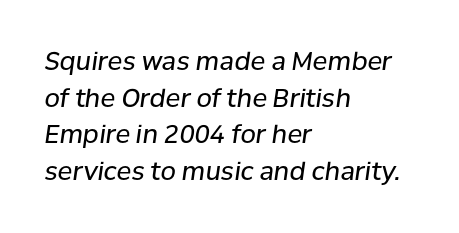
Designer's note — italics engaged. Which margin do the lines hug? The left one — the right edge is uneven. This sample uses plain, unmodified letter spacing. The specimen omits any rule beneath the text block's lines. A quiet, ordinary-to-light weight characterises the typeface.
